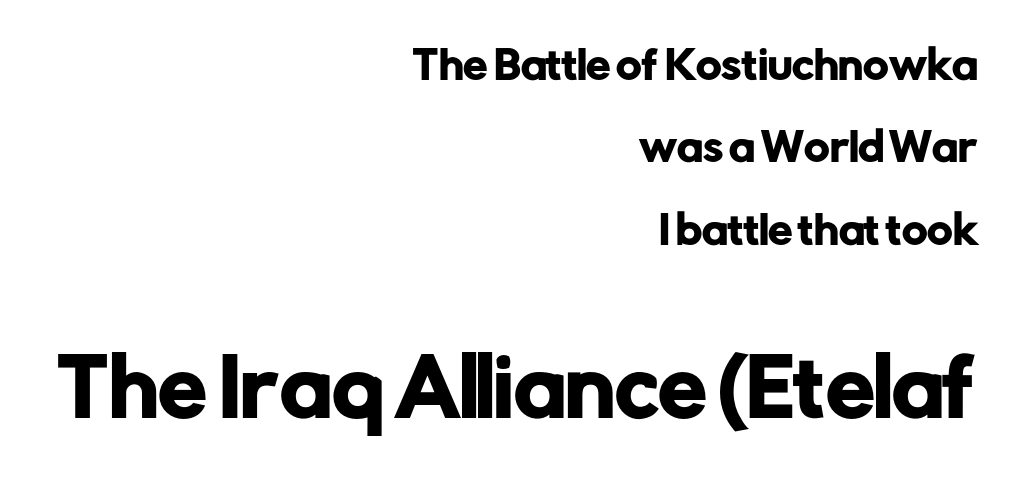
Does the leading feel generous? Absolutely, it's lavish. Leftover space on each line is placed entirely before the opening word. The passage shown begins with its smaller block and ends with its larger one. Notice how the stems are strictly vertical — no italics here. Note the varied advance widths — an 'i' is clearly narrower than an 'm'. No word sits above an underline.
